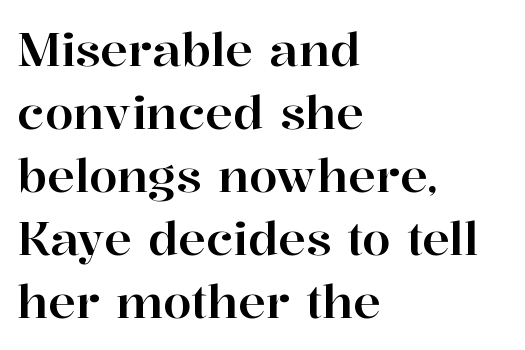
{"serif": "yes", "italic": "no", "width": "normal", "stroke_contrast": "high", "x_height": "medium", "monospaced": "no", "underline": "no", "align": "left", "line_spacing": "normal", "line_spacing_ratio": 1.37, "letter_spacing": "normal", "letter_spacing_em": 0.0, "glyph_px": 46}
